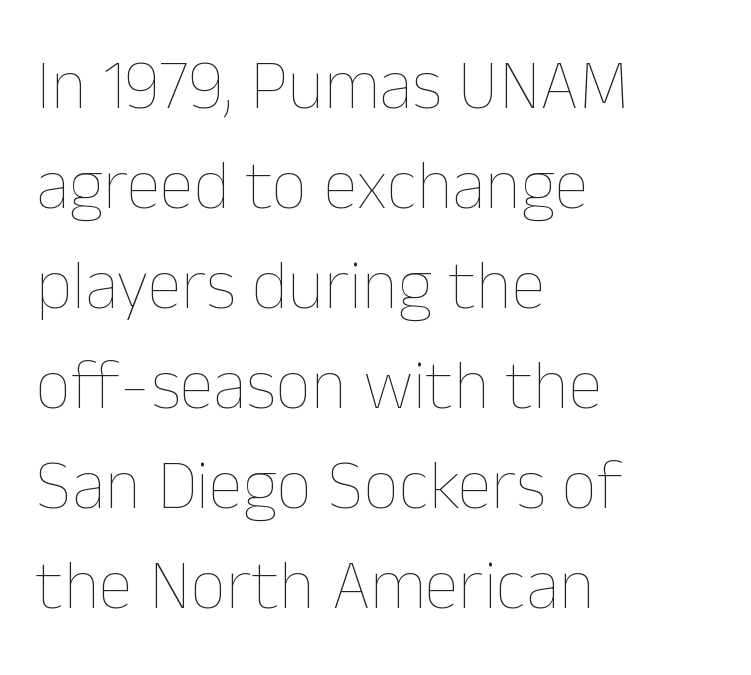
The image shows 70 px thin type, upright; set left-aligned, normal line spacing (1.43x), normal letter spacing, not underlined; low stroke contrast and a medium x-height.
